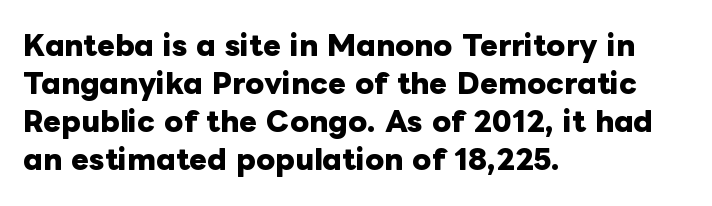
{"italic": "no", "bold": "yes", "underline": "no", "align": "left", "line_spacing": "normal", "line_spacing_ratio": 1.41, "letter_spacing": "normal", "letter_spacing_em": 0.0, "glyph_px": 27}
